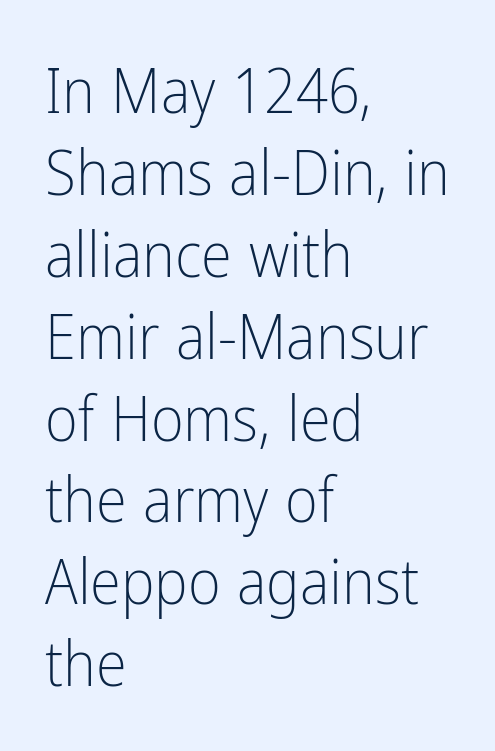
Q: Is the text bold? A: No.
Q: Is the text italic (slanted)? A: No, it is upright.
Q: Is the typeface a serif or a sans-serif typeface? A: Sans-serif.
Q: Is the text underlined? A: No.
Q: How is the paragraph aligned? A: Left-aligned.
Q: Is the spacing between letters normal or unusually wide? A: Normal.
Q: Is the spacing between lines tight, normal or loose? A: Normal.
Q: Width (condensed, normal, or wide)? A: Condensed.
Q: Stroke contrast? A: Low.
Q: x-height? A: Medium.
Q: Monospaced? A: No.
